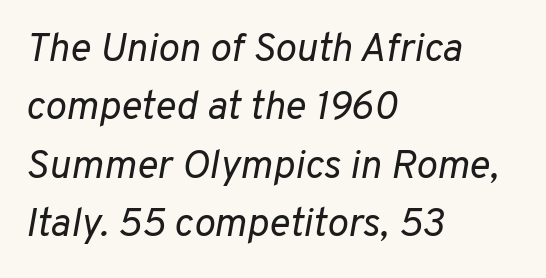
Compared with typical paragraphs, the rows here are spaced about the same. The rendering applies a slant to the glyphs. Default kerning and tracking; the words read as compact shapes. The passage shown is not underscored anywhere. The passage shown is typed in a proportional face where columns would drift.
